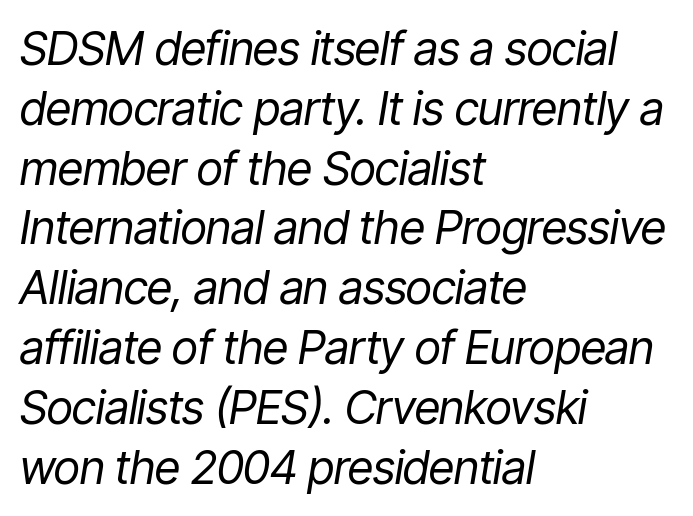
{"italic": "yes", "lean": "right", "slant_degrees": 9, "bold": "no", "weight": "regular", "width": "condensed", "stroke_contrast": "low", "x_height": "medium", "monospaced": "no", "underline": "no", "align": "left", "line_spacing": "normal", "line_spacing_ratio": 1.3, "letter_spacing": "normal", "letter_spacing_em": 0.0, "glyph_px": 46}
